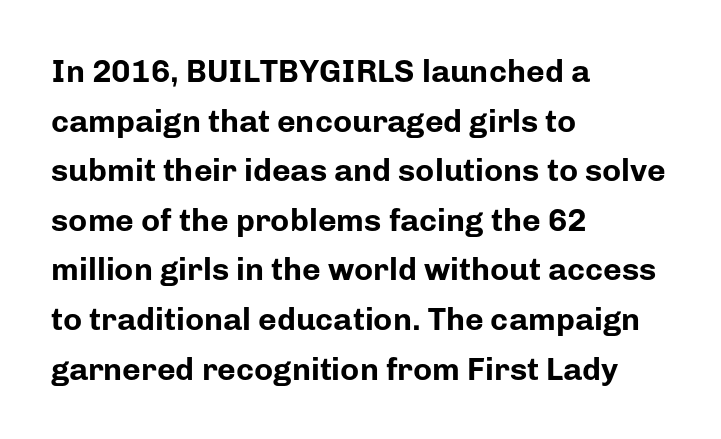
Q: Is the text bold? A: Yes.
Q: Is the text italic (slanted)? A: No, it is upright.
Q: Is the typeface a serif or a sans-serif typeface? A: Sans-serif.
Q: Is the text underlined? A: No.
Q: How is the paragraph aligned? A: Left-aligned.
Q: Is the spacing between letters normal or unusually wide? A: Normal.
Q: Is the spacing between lines tight, normal or loose? A: Normal.
Q: Width (condensed, normal, or wide)? A: Normal.
Q: Stroke contrast? A: Low.
Q: x-height? A: Medium.
Q: Monospaced? A: No.
